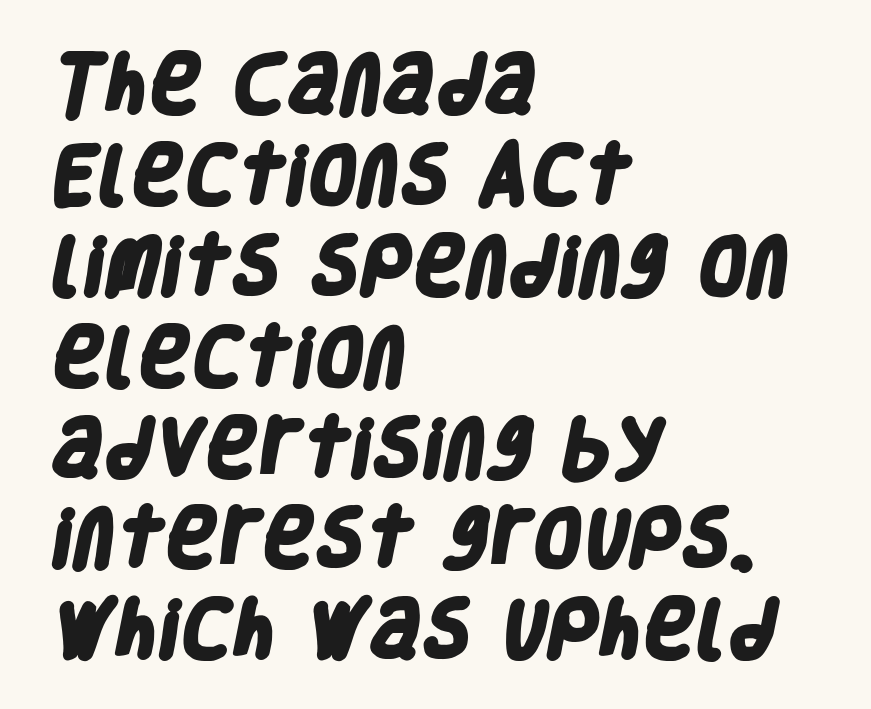
Vertically, the passage feels balanced, rows spaced as you'd expect. Does the type have serifs? No, each stem ends abruptly. Check under the words: just untouched page. Varying glyph widths throughout — classic text-font behaviour. Students, this is bold: see how much ink each stroke carries. Alignment: flush left.
